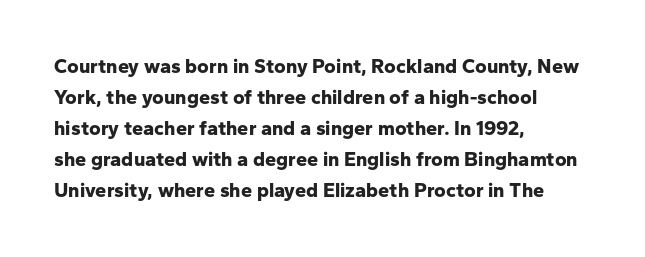
Q: Is the text bold? A: Yes.
Q: Is the text italic (slanted)? A: No, it is upright.
Q: Is the text underlined? A: No.
Q: How is the paragraph aligned? A: Left-aligned.
Q: Is the spacing between letters normal or unusually wide? A: Normal.
Q: Is the spacing between lines tight, normal or loose? A: Normal.
